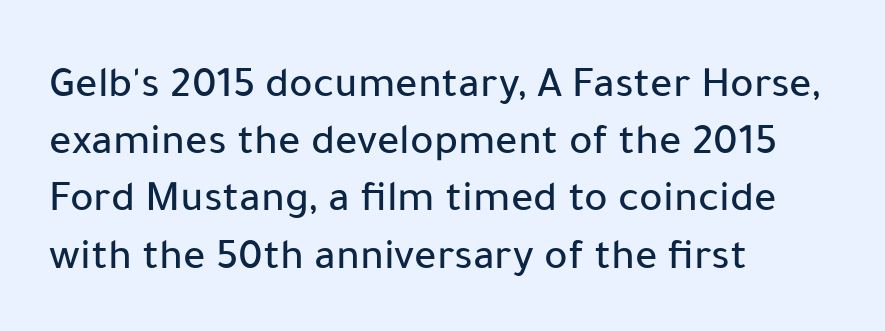
Q: Is the text italic (slanted)? A: No, it is upright.
Q: Is the typeface a serif or a sans-serif typeface? A: Sans-serif.
Q: Is the text underlined? A: No.
Q: How is the paragraph aligned? A: Left-aligned.
Q: Is the spacing between letters normal or unusually wide? A: Normal.
Q: Is the spacing between lines tight, normal or loose? A: Normal.
Q: Width (condensed, normal, or wide)? A: Normal.
Q: Stroke contrast? A: Low.
Q: x-height? A: Medium.
Q: Monospaced? A: No.
